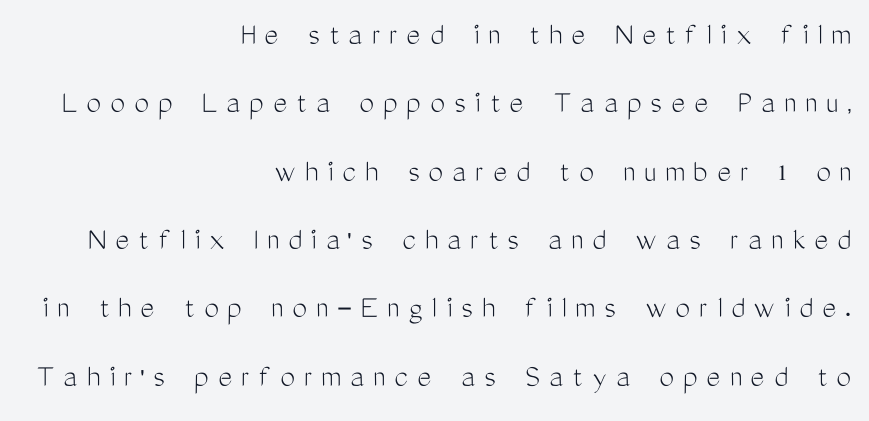
The image shows 33 px light, condensed sans-serif type, upright; set right-aligned, loose line spacing (2.07x), unusually wide letter spacing (+0.28 em), not underlined; medium stroke contrast and a medium x-height.
